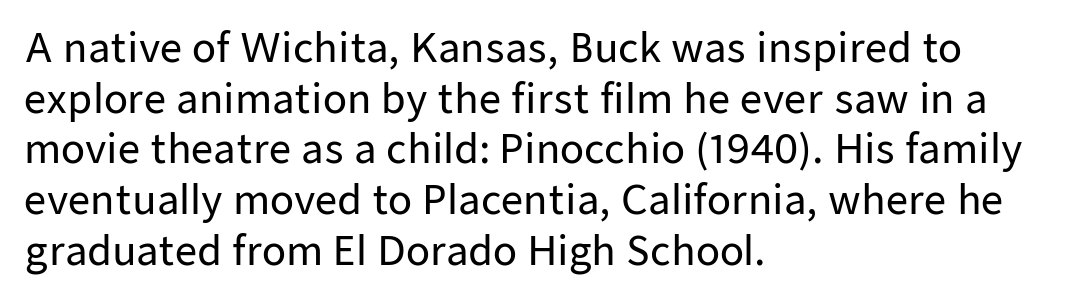
{"serif": "no", "italic": "no", "width": "normal", "stroke_contrast": "low", "x_height": "medium", "monospaced": "no", "underline": "no", "align": "left", "line_spacing": "normal", "line_spacing_ratio": 1.3, "letter_spacing": "normal", "letter_spacing_em": 0.0, "glyph_px": 39}
